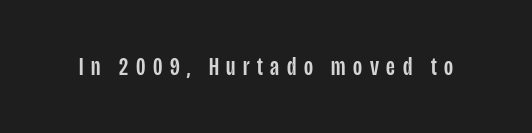
No word sits above an underline. This sample uses an upright cut, with every glyph sitting square on the baseline. A typesetter would call this heavily tracked-out type.
